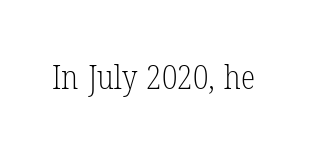
Q: Is the text bold? A: No.
Q: Is the text italic (slanted)? A: No, it is upright.
Q: Is the typeface a serif or a sans-serif typeface? A: Serif.
Q: Is the text underlined? A: No.
Q: Is the spacing between letters normal or unusually wide? A: Normal.
Q: Width (condensed, normal, or wide)? A: Condensed.
Q: Stroke contrast? A: Low.
Q: x-height? A: Medium.
Q: Monospaced? A: No.
